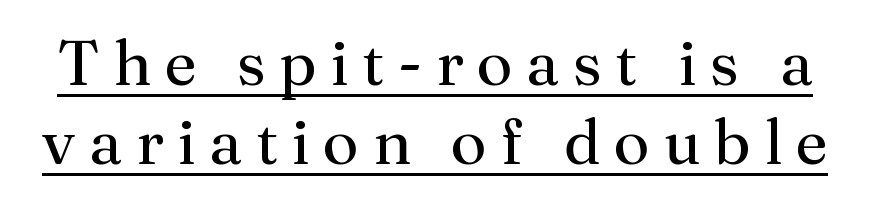
Little horizontal feet cap the strokes, marking this as serif type. The type is letterspaced generously, with wide tracking. Interline gaps are of average width in this sample. Bold? No — there's no thickening of the strokes. Posture: upright roman. Glance below the letters and you will spot a drawn line.
